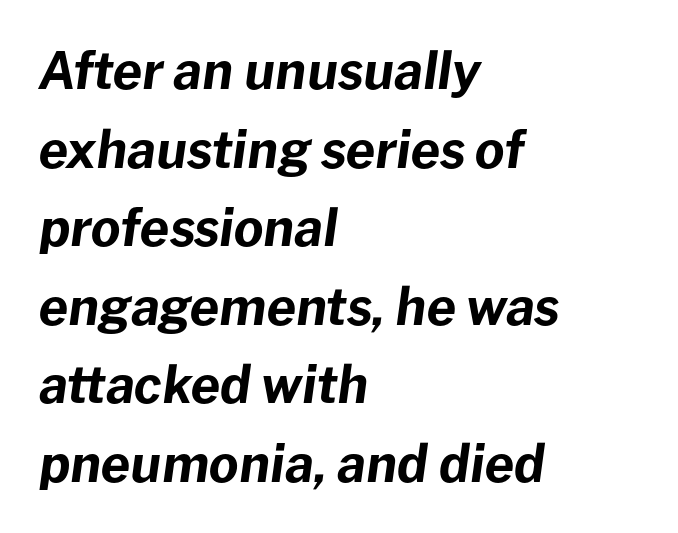
{"italic": "yes", "lean": "right", "slant_degrees": 8, "bold": "yes", "weight": "bold", "width": "normal", "stroke_contrast": "low", "x_height": "medium", "monospaced": "no", "underline": "no", "align": "left", "line_spacing": "normal", "line_spacing_ratio": 1.54, "letter_spacing": "normal", "letter_spacing_em": 0.0, "glyph_px": 51}
